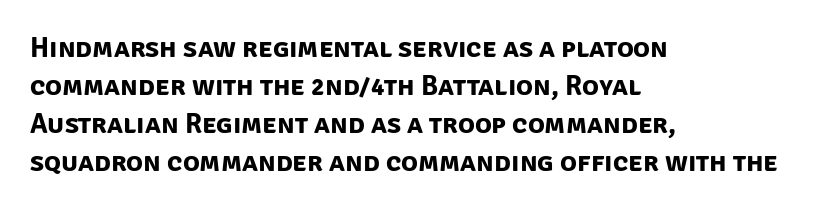
The image shows 28 px bold sans-serif type; set left-aligned, normal line spacing (1.36x), normal letter spacing, not underlined; low stroke contrast and a large x-height.
